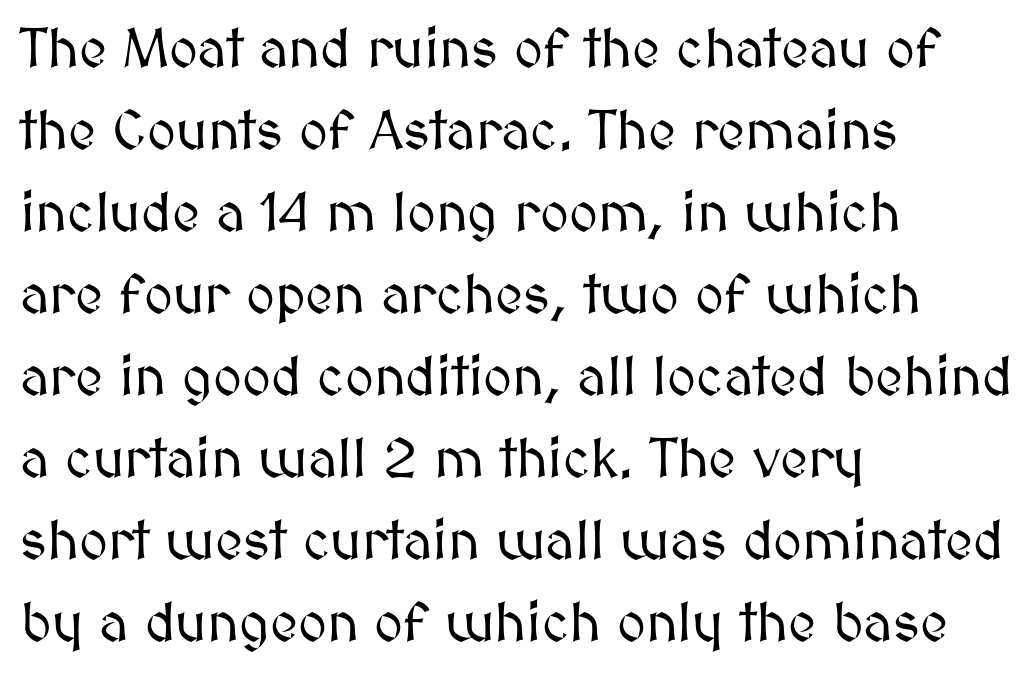
The image shows 55 px text type, upright; set left-aligned, normal line spacing (1.49x), normal letter spacing, not underlined; medium stroke contrast and a medium x-height.
